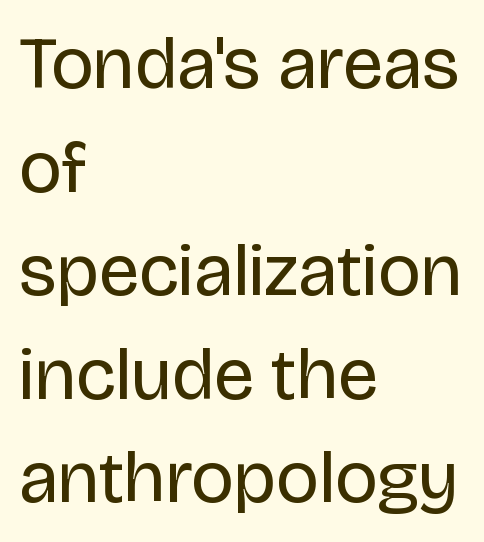
Q: Is the text bold? A: No.
Q: Is the text italic (slanted)? A: No, it is upright.
Q: Is the typeface a serif or a sans-serif typeface? A: Sans-serif.
Q: Is the text underlined? A: No.
Q: How is the paragraph aligned? A: Left-aligned.
Q: Is the spacing between letters normal or unusually wide? A: Normal.
Q: Is the spacing between lines tight, normal or loose? A: Normal.
Q: Width (condensed, normal, or wide)? A: Normal.
Q: Stroke contrast? A: Low.
Q: x-height? A: Large.
Q: Monospaced? A: No.
